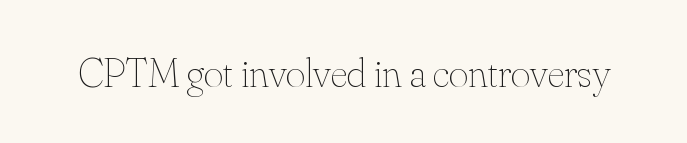
{"italic": "no", "bold": "no", "weight": "thin", "width": "normal", "stroke_contrast": "medium", "x_height": "small", "monospaced": "no", "underline": "no", "letter_spacing": "normal", "letter_spacing_em": 0.0, "glyph_px": 42}
